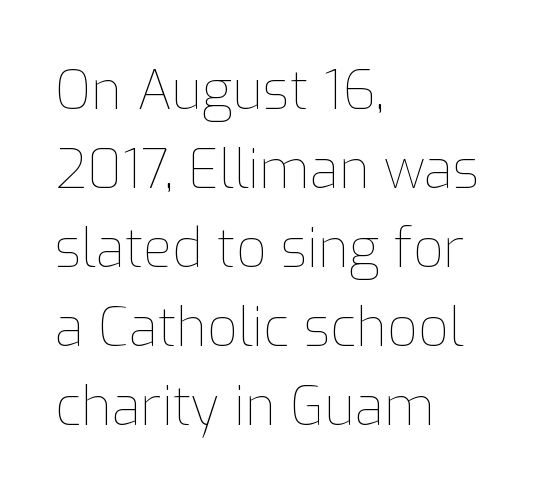
{"italic": "no", "bold": "no", "weight": "thin", "width": "normal", "stroke_contrast": "low", "x_height": "medium", "monospaced": "no", "underline": "no", "align": "left", "line_spacing": "normal", "line_spacing_ratio": 1.49, "letter_spacing": "normal", "letter_spacing_em": 0.0, "glyph_px": 53}
